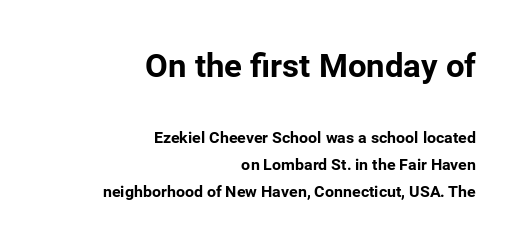
The image shows 33 px bold sans-serif type, upright; set right-aligned, normal line spacing (1.69x), normal letter spacing, not underlined; the first (top) block is 2.06x larger; low stroke contrast and a medium x-height.
